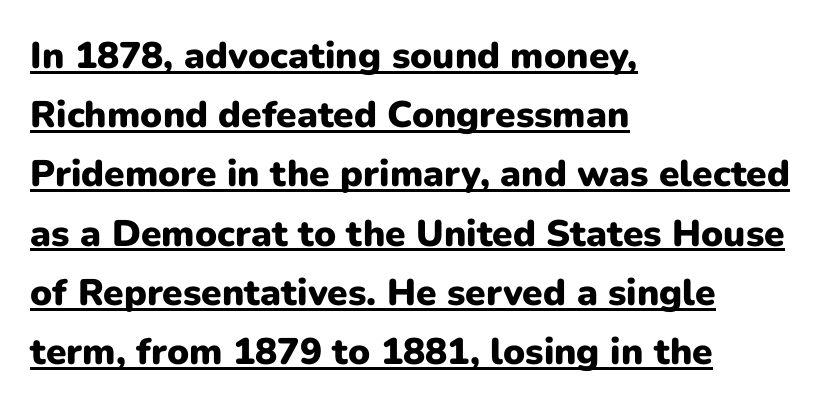
Standard letterfit; no display-style spreading of the glyphs. The words here are underlined. The rendering shows plain stroke endings on the letterforms — a sans-serif design. Look at the stroke-to-counter ratio: heavy, a bold.
